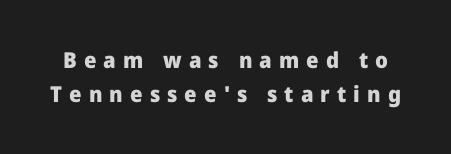
{"italic": "no", "bold": "yes", "underline": "no", "line_spacing": "normal", "line_spacing_ratio": 1.55, "letter_spacing": "wide", "letter_spacing_em": 0.32, "glyph_px": 22}
